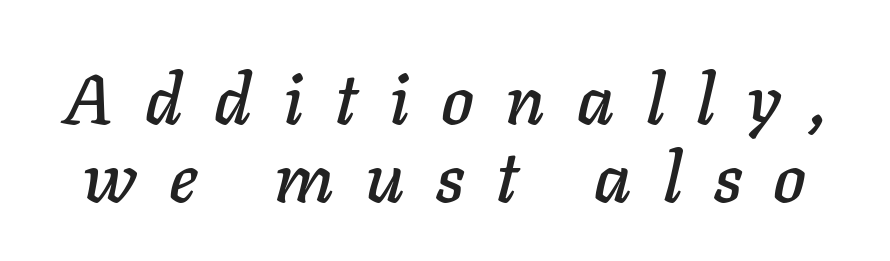
{"italic": "yes", "lean": "right", "slant_degrees": 11, "width": "normal", "stroke_contrast": "low", "x_height": "medium", "monospaced": "no", "underline": "no", "line_spacing": "tight", "line_spacing_ratio": 1.12, "letter_spacing": "wide", "letter_spacing_em": 0.45, "glyph_px": 70}
